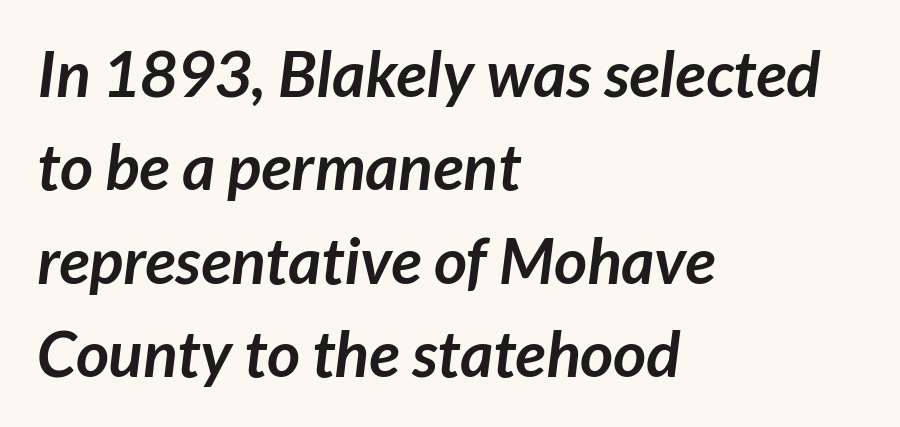
Q: Is the text bold? A: Yes.
Q: Is the typeface a serif or a sans-serif typeface? A: Sans-serif.
Q: Is the text underlined? A: No.
Q: How is the paragraph aligned? A: Left-aligned.
Q: Is the spacing between letters normal or unusually wide? A: Normal.
Q: Is the spacing between lines tight, normal or loose? A: Normal.
Q: Width (condensed, normal, or wide)? A: Normal.
Q: Stroke contrast? A: Low.
Q: x-height? A: Medium.
Q: Monospaced? A: No.
